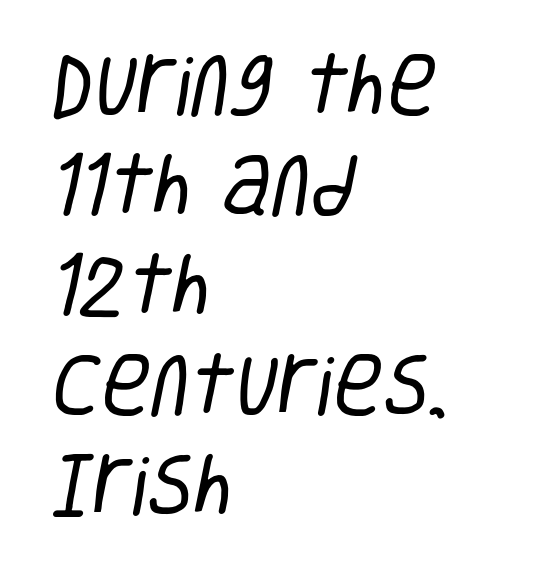
Q: Is the text bold? A: No.
Q: Is the typeface a serif or a sans-serif typeface? A: Sans-serif.
Q: Is the text underlined? A: No.
Q: How is the paragraph aligned? A: Left-aligned.
Q: Is the spacing between letters normal or unusually wide? A: Normal.
Q: Is the spacing between lines tight, normal or loose? A: Normal.
Q: Width (condensed, normal, or wide)? A: Condensed.
Q: Stroke contrast? A: Low.
Q: x-height? A: Large.
Q: Monospaced? A: No.
